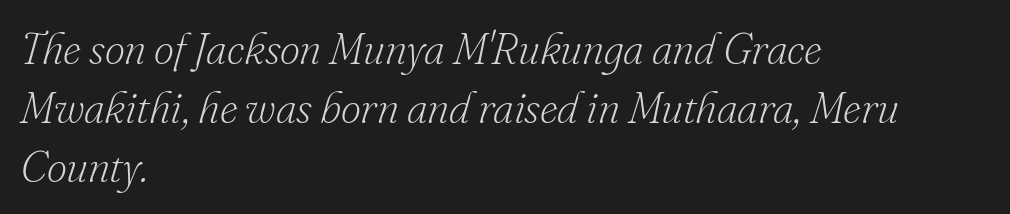
{"serif": "yes", "italic": "yes", "lean": "right", "slant_degrees": 16, "bold": "no", "weight": "light", "width": "normal", "stroke_contrast": "low", "x_height": "small", "monospaced": "no", "underline": "no", "align": "left", "line_spacing": "normal", "line_spacing_ratio": 1.34, "letter_spacing": "normal", "letter_spacing_em": 0.0, "glyph_px": 44}
